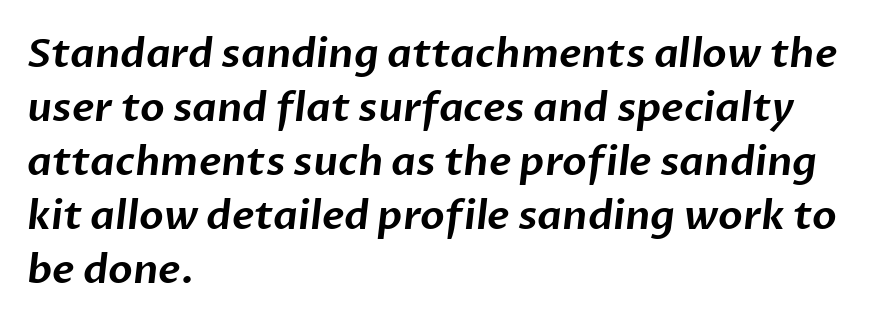
{"serif": "no", "width": "normal", "stroke_contrast": "low", "x_height": "medium", "monospaced": "no", "underline": "no", "align": "left", "line_spacing": "normal", "line_spacing_ratio": 1.35, "letter_spacing": "normal", "letter_spacing_em": 0.0, "glyph_px": 40}
